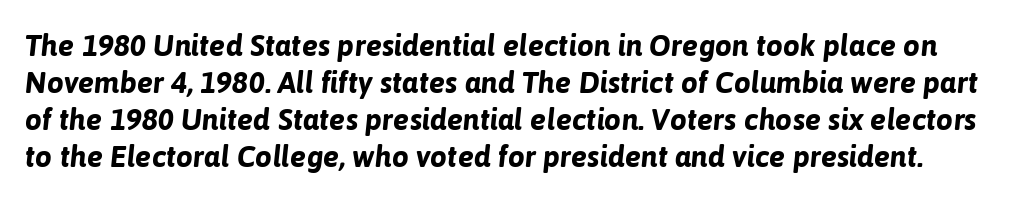
Q: Is the text bold? A: Yes.
Q: Is the text italic (slanted)? A: Yes, it leans right by about 6 degrees.
Q: Is the text underlined? A: No.
Q: Is the spacing between letters normal or unusually wide? A: Normal.
Q: Width (condensed, normal, or wide)? A: Normal.
Q: Stroke contrast? A: Low.
Q: x-height? A: Medium.
Q: Monospaced? A: No.
